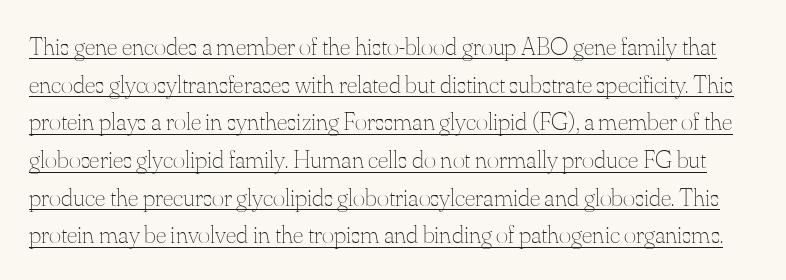
{"italic": "no", "bold": "no", "underline": "yes", "line_spacing": "normal", "line_spacing_ratio": 1.45, "letter_spacing": "normal", "letter_spacing_em": 0.0, "glyph_px": 26}
